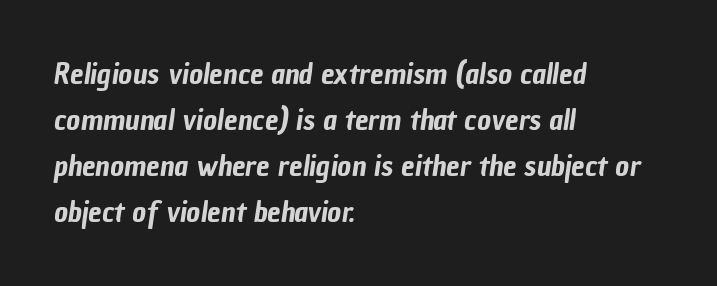
The font family rendered here belongs to the sans-serif group. This rendering leaves character spacing at its baseline value. Leading: standard. The area under the type is left untouched. Line beginnings align vertically; line endings do not.
